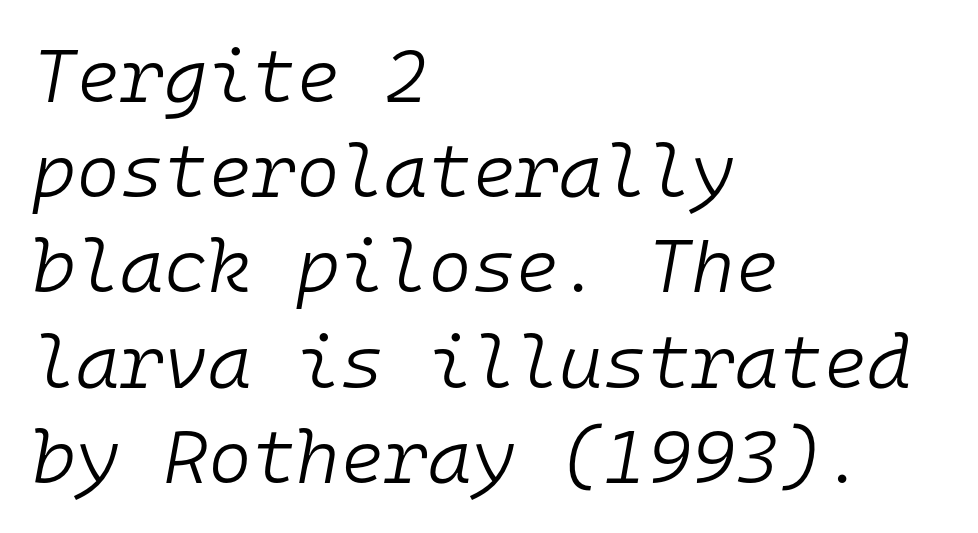
Q: Is the text bold? A: No.
Q: Is the text italic (slanted)? A: Yes, it leans right by about 10 degrees.
Q: Is the text underlined? A: No.
Q: How is the paragraph aligned? A: Left-aligned.
Q: Is the spacing between letters normal or unusually wide? A: Normal.
Q: Is the spacing between lines tight, normal or loose? A: Normal.
Q: Width (condensed, normal, or wide)? A: Normal.
Q: Stroke contrast? A: Low.
Q: x-height? A: Medium.
Q: Monospaced? A: Yes.
